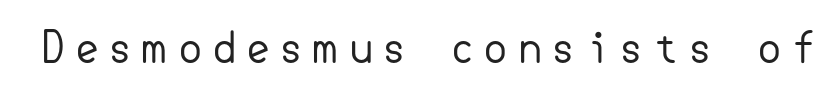
The image shows 43 px regular-weight sans-serif type, upright; set not underlined; low stroke contrast and a small x-height.
